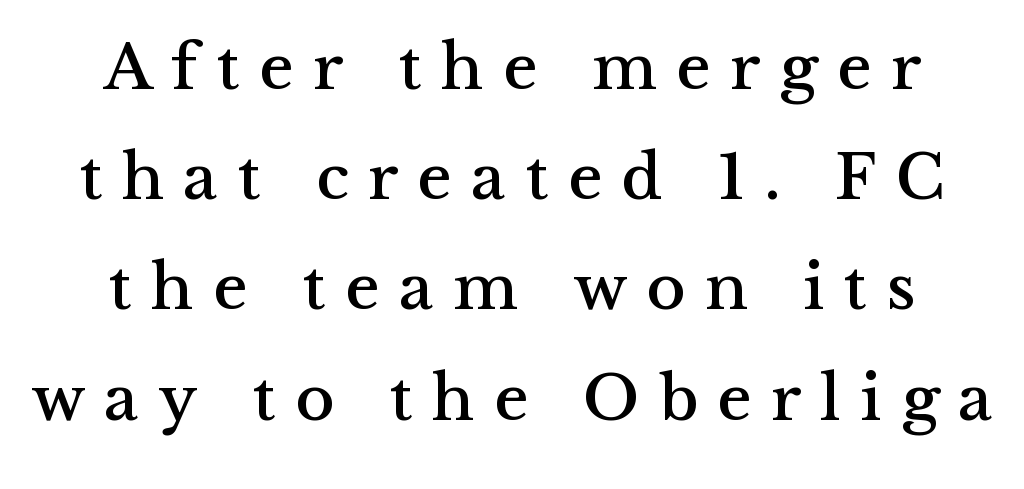
Q: Is the text italic (slanted)? A: No, it is upright.
Q: Is the typeface a serif or a sans-serif typeface? A: Serif.
Q: Is the text underlined? A: No.
Q: How is the paragraph aligned? A: Centered.
Q: Is the spacing between letters normal or unusually wide? A: Unusually wide.
Q: Is the spacing between lines tight, normal or loose? A: Normal.
Q: Width (condensed, normal, or wide)? A: Normal.
Q: Stroke contrast? A: Medium.
Q: x-height? A: Medium.
Q: Monospaced? A: No.
